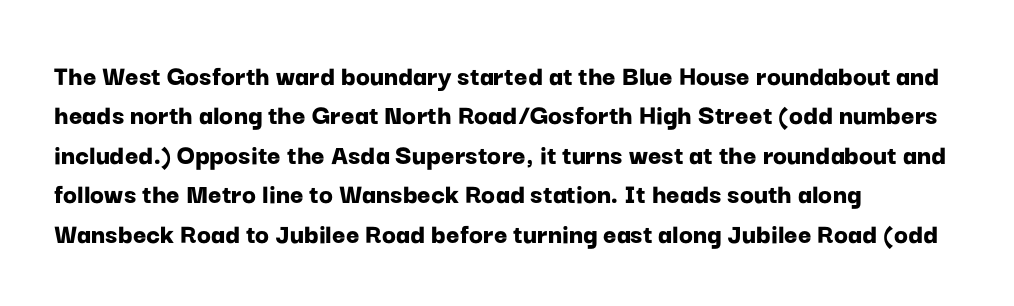
Ordinary non-slanted type is in use. A bare baseline throughout the passage. You could not count columns in this text — the font is proportionally spaced. The letters carry no serifs — their stems end cleanly without finishing strokes. Heavy, bold letterforms. Leading: standard.
